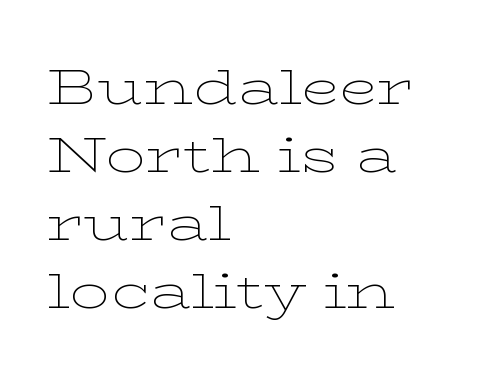
The image shows 50 px thin, wide serif type, upright; set left-aligned, normal line spacing (1.36x), normal letter spacing, not underlined; low stroke contrast and a medium x-height.
